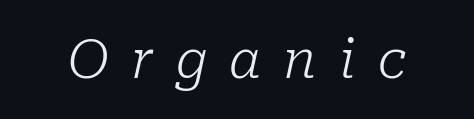
Q: Is the text bold? A: No.
Q: Is the text italic (slanted)? A: Yes, it leans right by about 10 degrees.
Q: Is the typeface a serif or a sans-serif typeface? A: Serif.
Q: Is the text underlined? A: No.
Q: Is the spacing between letters normal or unusually wide? A: Unusually wide.
Q: Width (condensed, normal, or wide)? A: Normal.
Q: Stroke contrast? A: Low.
Q: x-height? A: Medium.
Q: Monospaced? A: No.
